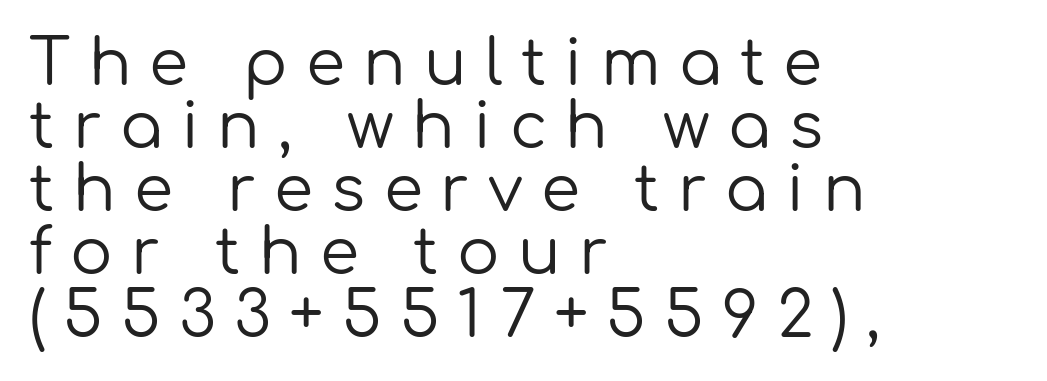
The image shows 63 px regular-weight sans-serif type, upright; set left-aligned, tight line spacing (1.0x), unusually wide letter spacing (+0.29 em), not underlined; low stroke contrast and a medium x-height.
